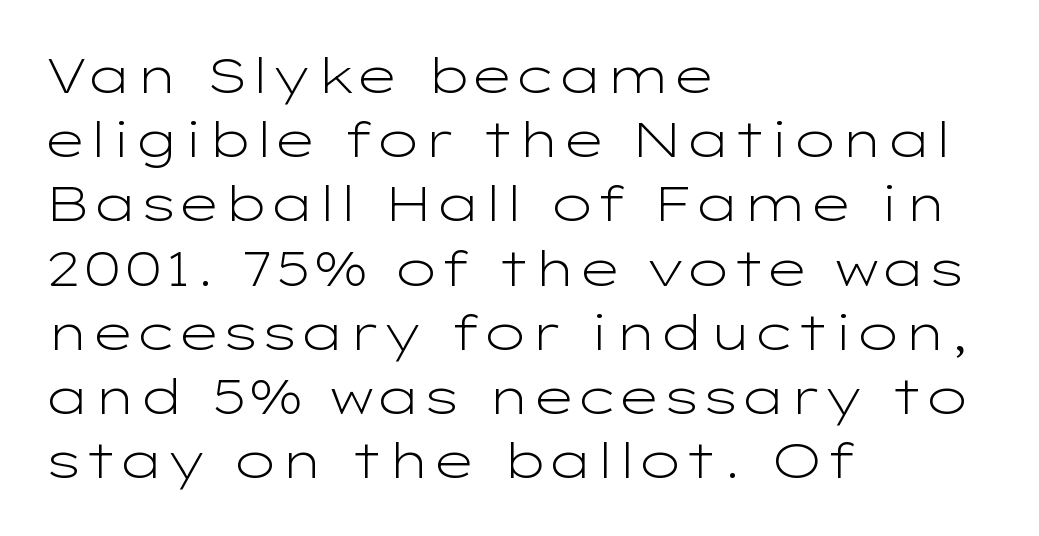
The image shows 49 px light, wide sans-serif type, upright; set left-aligned, normal line spacing (1.31x), normal letter spacing, not underlined; low stroke contrast and a medium x-height.
